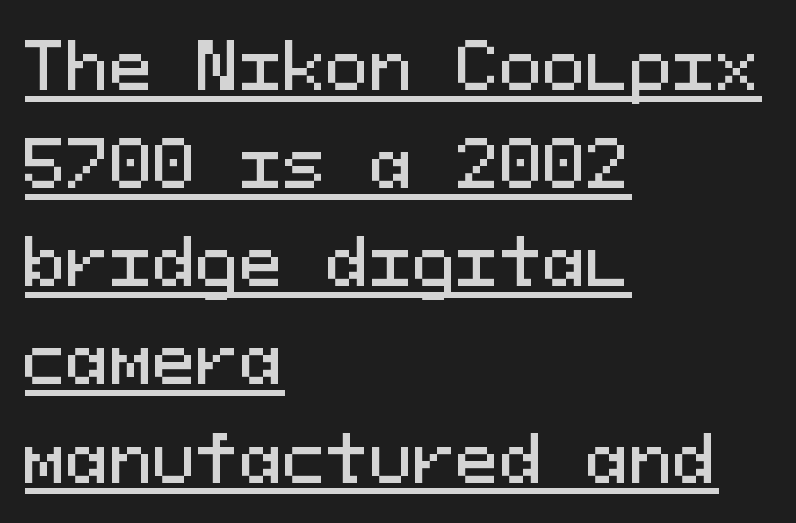
Q: Is the text italic (slanted)? A: No, it is upright.
Q: Is the typeface a serif or a sans-serif typeface? A: Sans-serif.
Q: Is the text underlined? A: Yes.
Q: How is the paragraph aligned? A: Left-aligned.
Q: Is the spacing between letters normal or unusually wide? A: Normal.
Q: Is the spacing between lines tight, normal or loose? A: Normal.
Q: Width (condensed, normal, or wide)? A: Normal.
Q: Stroke contrast? A: Medium.
Q: x-height? A: Medium.
Q: Monospaced? A: Yes.
